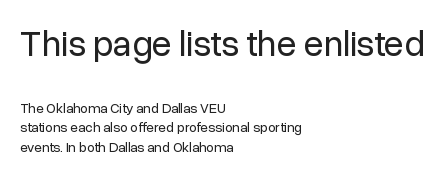
The image shows 36 px regular-weight sans-serif type, upright; set left-aligned, normal line spacing (1.39x), normal letter spacing, not underlined; the first (top) block is 2.57x larger; low stroke contrast and a medium x-height.
